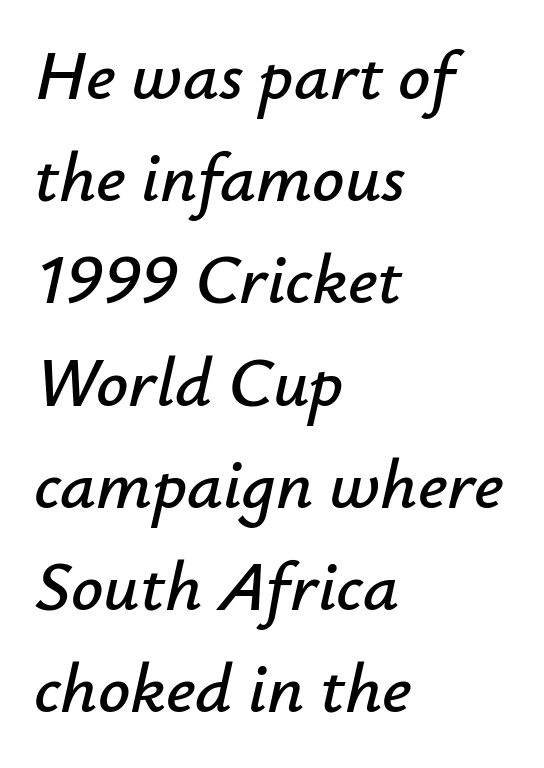
Q: Is the text italic (slanted)? A: Yes, it leans right by about 12 degrees.
Q: Is the text underlined? A: No.
Q: How is the paragraph aligned? A: Left-aligned.
Q: Is the spacing between letters normal or unusually wide? A: Normal.
Q: Is the spacing between lines tight, normal or loose? A: Normal.
Q: Width (condensed, normal, or wide)? A: Normal.
Q: Stroke contrast? A: Low.
Q: x-height? A: Small.
Q: Monospaced? A: No.
